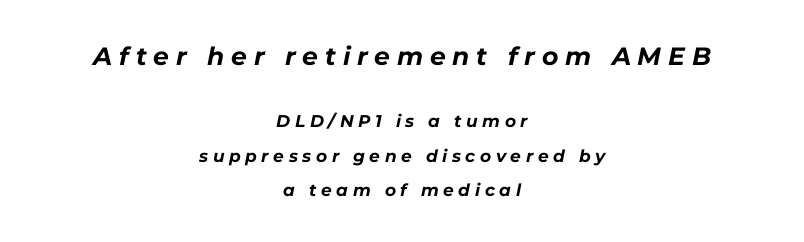
Q: Is the text bold? A: Yes.
Q: Is the text italic (slanted)? A: Yes, it leans right by about 11 degrees.
Q: Is the text underlined? A: No.
Q: How is the paragraph aligned? A: Centered.
Q: Is the spacing between letters normal or unusually wide? A: Unusually wide.
Q: Is the spacing between lines tight, normal or loose? A: Loose.
Q: Which block of text is set in a larger size, the first (top) or the second (bottom)? A: The first (top) one.
